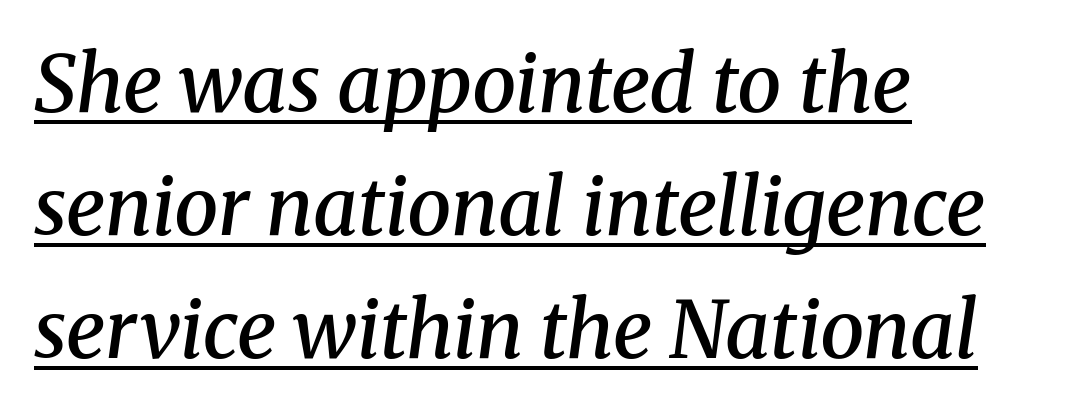
In terms of leading, this rendering sits right in the middle. Rendered with sloped, italic letterforms. The passage shown is semibold, sitting just below true bold. How are the letters spaced? Ordinarily, with no added tracking. Serifs: yes, visible at the terminals of the letterforms. Each line of the rendering has a horizontal stroke beneath the glyphs.
